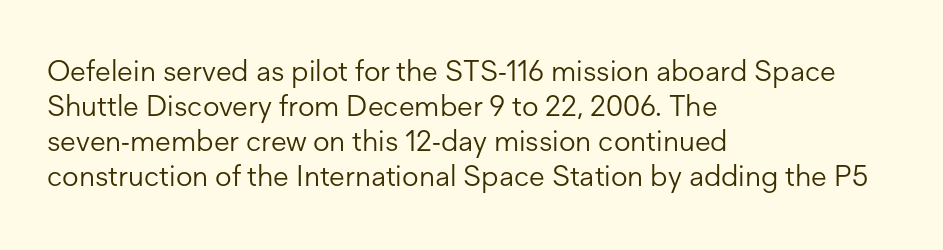
The image shows 29 px light sans-serif type, upright; set left-aligned, line spacing 1.21x, normal letter spacing, not underlined; low stroke contrast and a medium x-height.
